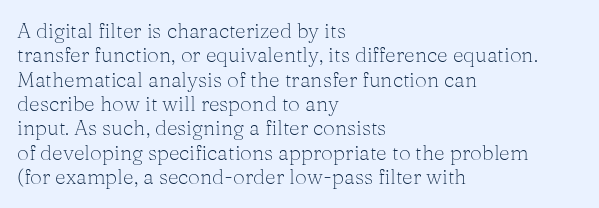
Q: Is the text bold? A: No.
Q: Is the text italic (slanted)? A: No, it is upright.
Q: Is the text underlined? A: No.
Q: How is the paragraph aligned? A: Left-aligned.
Q: Is the spacing between letters normal or unusually wide? A: Normal.
